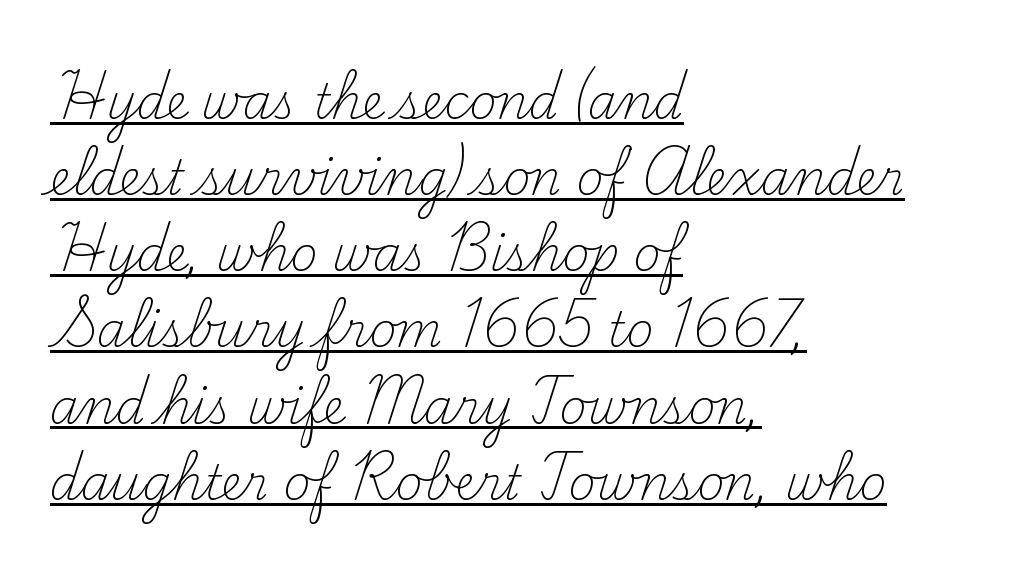
{"bold": "no", "weight": "light", "width": "normal", "stroke_contrast": "medium", "x_height": "small", "monospaced": "no", "underline": "yes", "align": "left", "line_spacing": "normal", "line_spacing_ratio": 1.62, "letter_spacing": "normal", "letter_spacing_em": 0.0, "glyph_px": 47}
